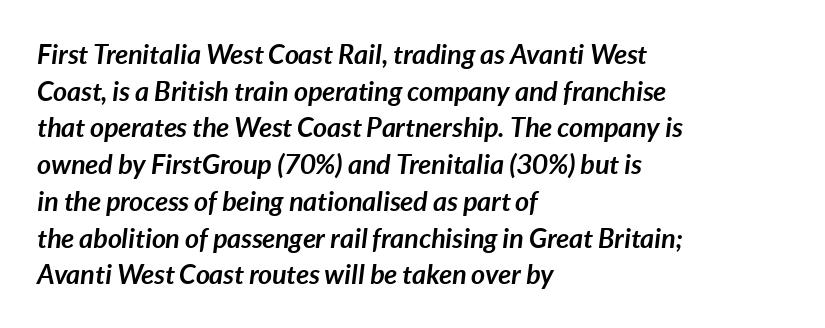
{"italic": "yes", "lean": "right", "slant_degrees": 7, "bold": "yes", "underline": "no", "align": "left", "line_spacing": "normal", "line_spacing_ratio": 1.36, "letter_spacing": "normal", "letter_spacing_em": 0.0, "glyph_px": 27}
